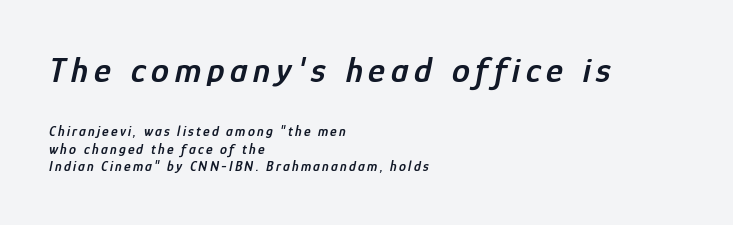
The image shows 36 px semibold, condensed type, italic (leaning right); set left-aligned, normal line spacing (1.26x), not underlined; the first (top) block is 2.57x larger; low stroke contrast and a medium x-height.
